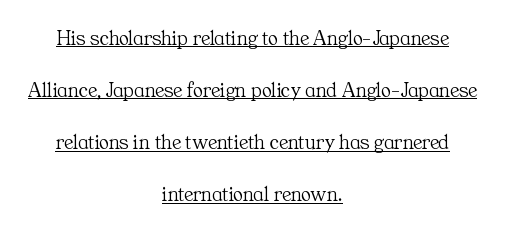
Q: Is the text bold? A: No.
Q: Is the text italic (slanted)? A: No, it is upright.
Q: Is the text underlined? A: Yes.
Q: How is the paragraph aligned? A: Centered.
Q: Is the spacing between letters normal or unusually wide? A: Normal.
Q: Is the spacing between lines tight, normal or loose? A: Loose.
